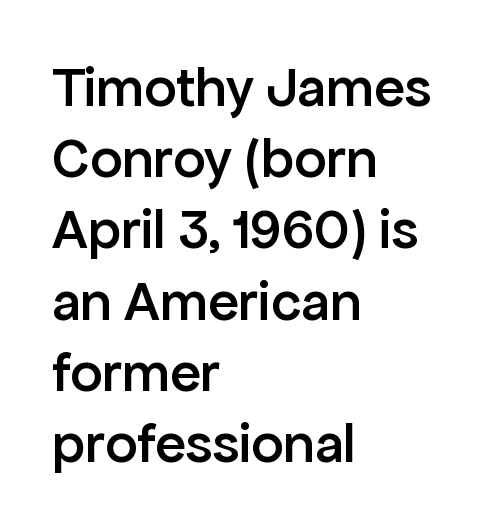
The image shows 57 px semibold sans-serif type, upright; set left-aligned, normal line spacing (1.25x), normal letter spacing, not underlined; low stroke contrast and a medium x-height.
